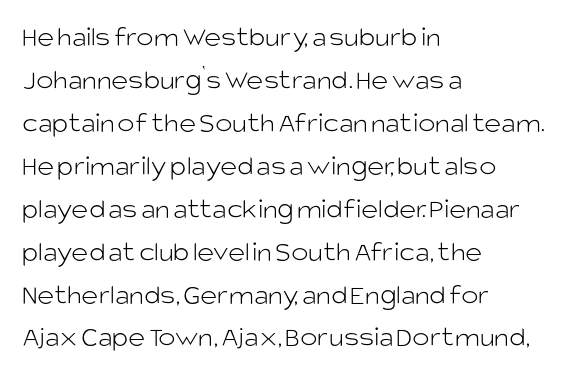
Q: Is the text bold? A: No.
Q: Is the text italic (slanted)? A: No, it is upright.
Q: Is the typeface a serif or a sans-serif typeface? A: Sans-serif.
Q: Is the text underlined? A: No.
Q: How is the paragraph aligned? A: Left-aligned.
Q: Is the spacing between letters normal or unusually wide? A: Normal.
Q: Is the spacing between lines tight, normal or loose? A: Normal.
Q: Width (condensed, normal, or wide)? A: Normal.
Q: Stroke contrast? A: Low.
Q: x-height? A: Large.
Q: Monospaced? A: No.
